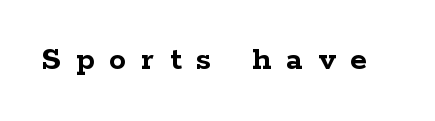
{"serif": "yes", "italic": "no", "bold": "yes", "weight": "semibold", "width": "wide", "stroke_contrast": "low", "x_height": "medium", "monospaced": "no", "underline": "no", "letter_spacing": "wide", "letter_spacing_em": 0.45, "glyph_px": 34}
